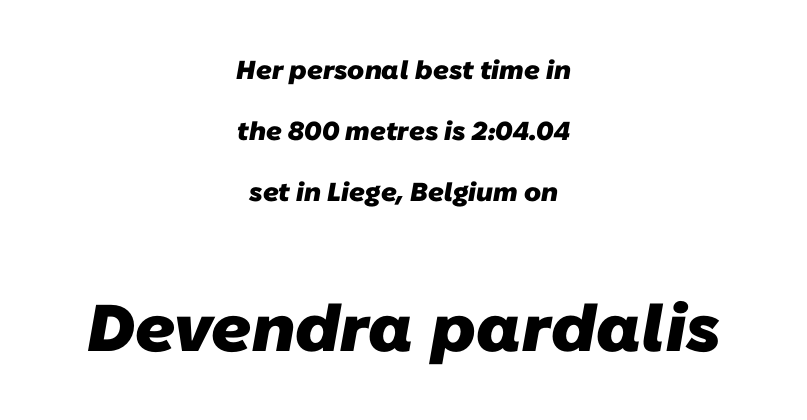
Q: Is the text bold? A: Yes.
Q: Is the typeface a serif or a sans-serif typeface? A: Sans-serif.
Q: Is the text underlined? A: No.
Q: How is the paragraph aligned? A: Centered.
Q: Is the spacing between letters normal or unusually wide? A: Normal.
Q: Is the spacing between lines tight, normal or loose? A: Loose.
Q: Which block of text is set in a larger size, the first (top) or the second (bottom)? A: The second (bottom) one.
Q: Width (condensed, normal, or wide)? A: Normal.
Q: Stroke contrast? A: Low.
Q: x-height? A: Medium.
Q: Monospaced? A: No.
